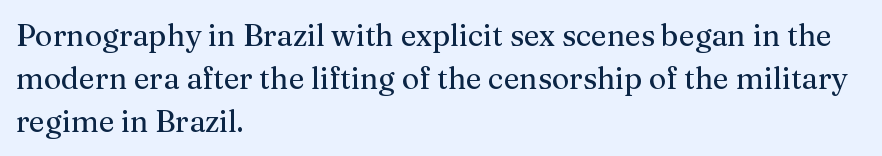
Q: Is the text italic (slanted)? A: No, it is upright.
Q: Is the typeface a serif or a sans-serif typeface? A: Serif.
Q: Is the text underlined? A: No.
Q: How is the paragraph aligned? A: Left-aligned.
Q: Is the spacing between letters normal or unusually wide? A: Normal.
Q: Is the spacing between lines tight, normal or loose? A: Normal.
Q: Width (condensed, normal, or wide)? A: Normal.
Q: Stroke contrast? A: Medium.
Q: x-height? A: Medium.
Q: Monospaced? A: No.
